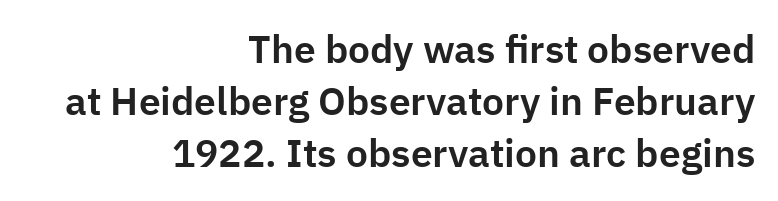
Unlike a traditional serif, this face leaves its strokes unadorned. Check under the words: just untouched page. Line endings align vertically; line beginnings do not. Does the leading feel generous? No, just average. Every stem runs plumb, perpendicular to the baseline. What stands out about the letter spacing? Nothing — it is the standard amount.
